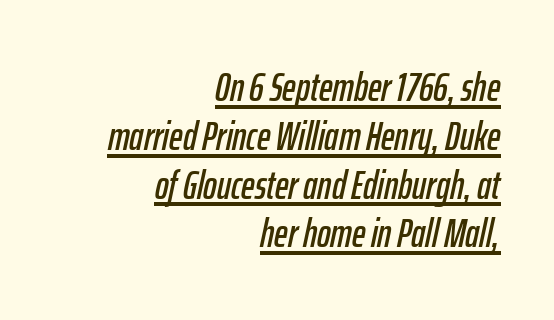
Which margin do the lines hug? The right one — the left edge is uneven. Underlining? Definitely there. Tracking here is standard; glyphs follow each other at the usual distance. The letters advance in unequal steps, a hallmark of proportional type. Characters are canted at an angle relative to the baseline's perpendicular.
